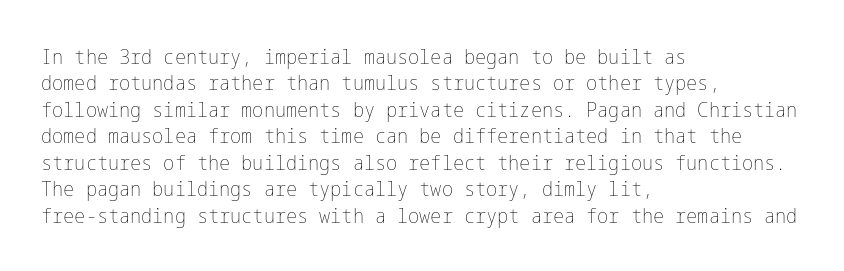
The image shows 21 px text type, upright; set left-aligned, normal line spacing (1.26x), normal letter spacing, not underlined.
